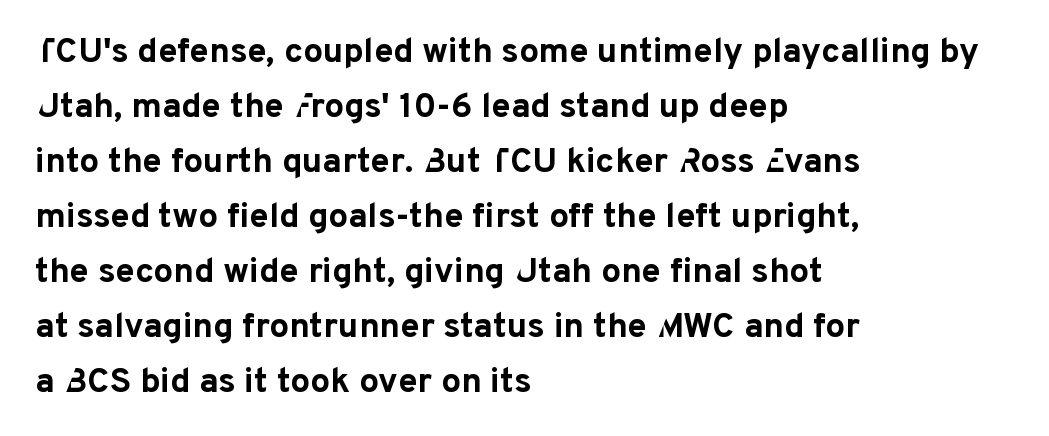
Q: Is the text bold? A: Yes.
Q: Is the text italic (slanted)? A: No, it is upright.
Q: Is the typeface a serif or a sans-serif typeface? A: Sans-serif.
Q: Is the text underlined? A: No.
Q: How is the paragraph aligned? A: Left-aligned.
Q: Is the spacing between letters normal or unusually wide? A: Normal.
Q: Is the spacing between lines tight, normal or loose? A: Normal.
Q: Width (condensed, normal, or wide)? A: Normal.
Q: Stroke contrast? A: Low.
Q: x-height? A: Medium.
Q: Monospaced? A: No.
